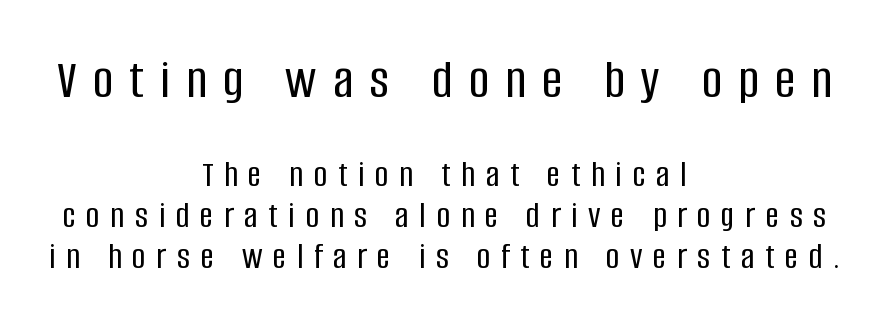
The image shows 56 px condensed sans-serif type, upright; set centered, tight line spacing (1.1x), unusually wide letter spacing (+0.29 em), not underlined; the first (top) block is 1.51x larger; low stroke contrast and a large x-height.
